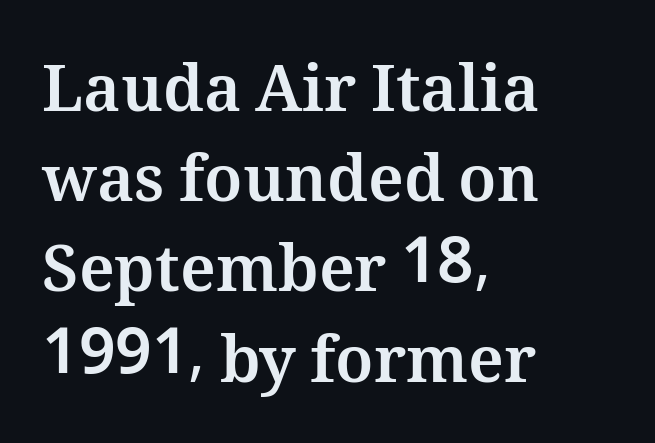
Honestly, the letter spacing is just normal — you wouldn't notice it. Line spacing here is normal. Set as a true bold cut, around the 700 mark. These lines were composed using upright roman letters. This rendering features lettering with no underline.
